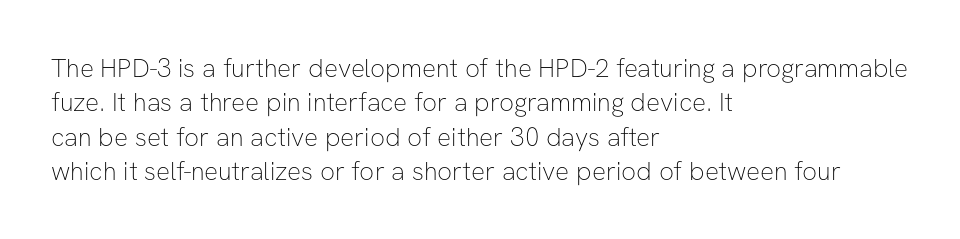
Leftover space on each line is placed entirely after the last word. Notice how the stems are strictly vertical — no italics here. The rendering uses a moderate line-height, typical for paragraphs. Underlining? Definitely not there. A light-to-regular cut is what we see here.
